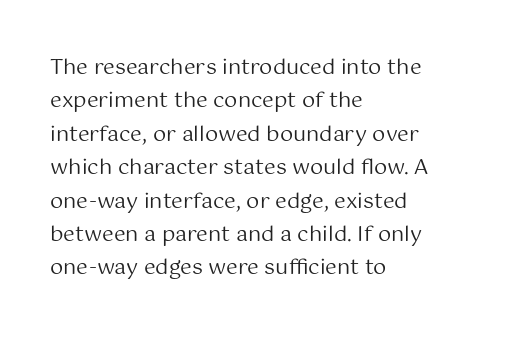
How would I describe the line gaps? Plain and ordinary. Weight: in the light-to-regular range. The type is set solid horizontally, with unmodified tracking. The lines are quadded left.
